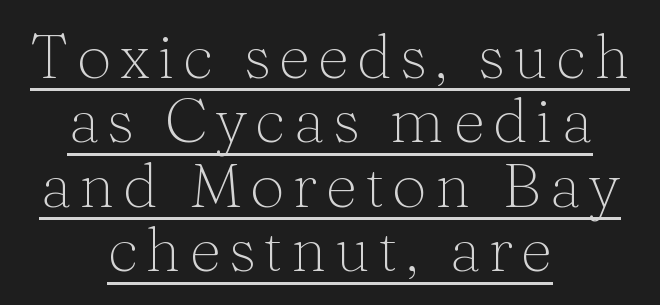
On a weight scale, this lands at 450 or below. Short and long lines alike share a common midpoint. Is there an underline? Yes — a line sits under the letters. Regarding leading, the lines here are crowded together. The rendering uses natural spacing where letterforms have individual widths. Old-style or modern, the face here clearly has serifs.
